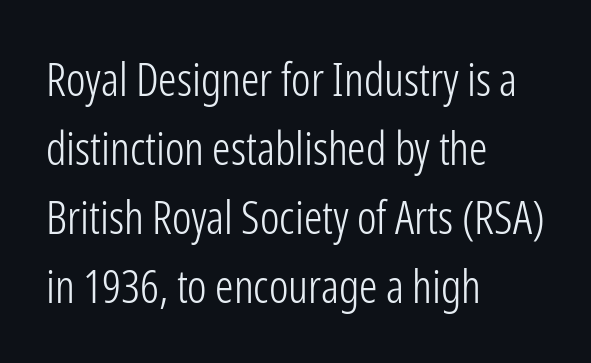
The image shows 46 px light, condensed sans-serif type, upright; set left-aligned, normal line spacing (1.5x), normal letter spacing, not underlined; low stroke contrast and a medium x-height.
